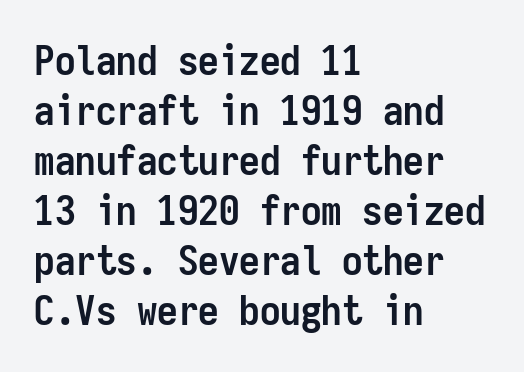
Q: Is the text bold? A: Yes.
Q: Is the text italic (slanted)? A: No, it is upright.
Q: Is the typeface a serif or a sans-serif typeface? A: Sans-serif.
Q: Is the text underlined? A: No.
Q: How is the paragraph aligned? A: Left-aligned.
Q: Is the spacing between letters normal or unusually wide? A: Normal.
Q: Width (condensed, normal, or wide)? A: Condensed.
Q: Stroke contrast? A: Low.
Q: x-height? A: Medium.
Q: Monospaced? A: Yes.
